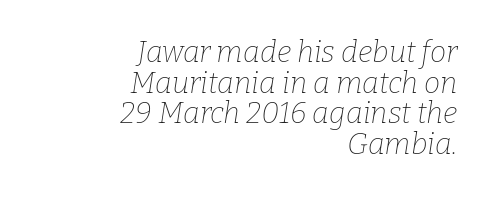
{"serif": "yes", "italic": "yes", "lean": "right", "slant_degrees": 9, "bold": "no", "weight": "thin", "width": "normal", "stroke_contrast": "low", "x_height": "medium", "monospaced": "no", "underline": "no", "align": "right", "line_spacing": "tight", "line_spacing_ratio": 1.06, "letter_spacing": "normal", "letter_spacing_em": 0.0, "glyph_px": 29}
